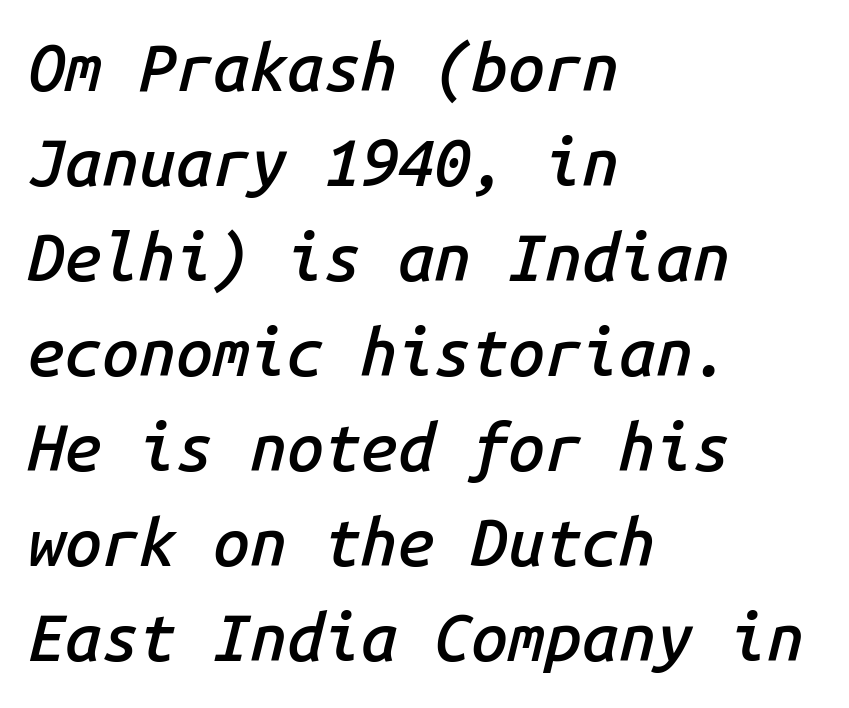
These lines were composed using italics. Short note: letters normally spaced. Regular leading. A bit beefed up — I'd call it semibold rather than bold. Do the characters align in a grid? Yes, the font is monospaced. The lines in this sample share a left origin and differ only in where they stop.
